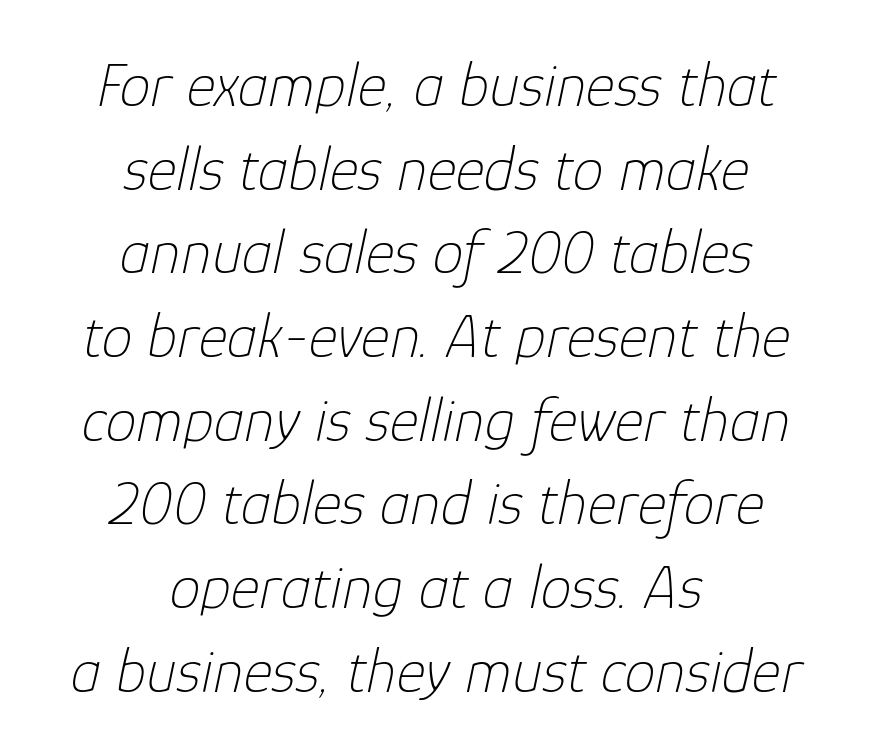
{"italic": "yes", "lean": "right", "slant_degrees": 12, "bold": "no", "weight": "thin", "width": "normal", "stroke_contrast": "low", "x_height": "medium", "monospaced": "no", "underline": "no", "align": "center", "line_spacing": "normal", "line_spacing_ratio": 1.35, "letter_spacing": "normal", "letter_spacing_em": 0.0, "glyph_px": 62}
